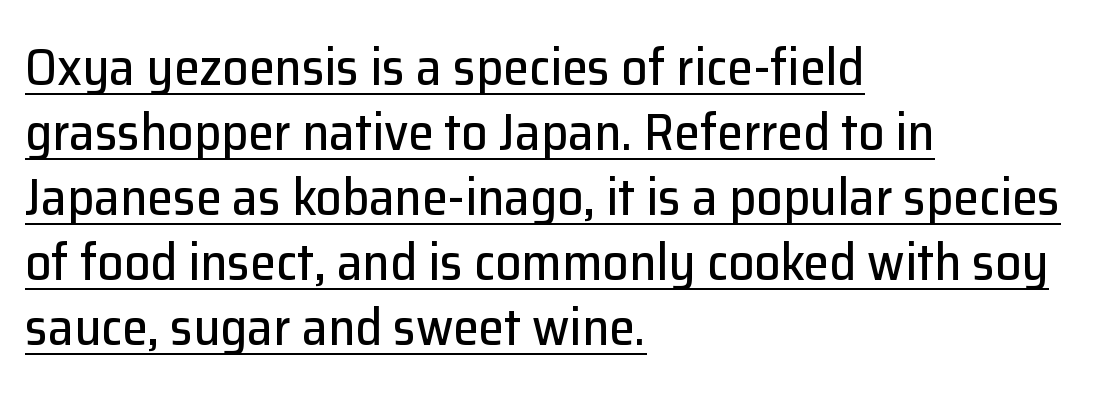
{"serif": "no", "italic": "no", "width": "normal", "stroke_contrast": "low", "x_height": "medium", "monospaced": "no", "underline": "yes", "align": "left", "line_spacing": "normal", "line_spacing_ratio": 1.25, "letter_spacing": "normal", "letter_spacing_em": 0.0, "glyph_px": 52}
